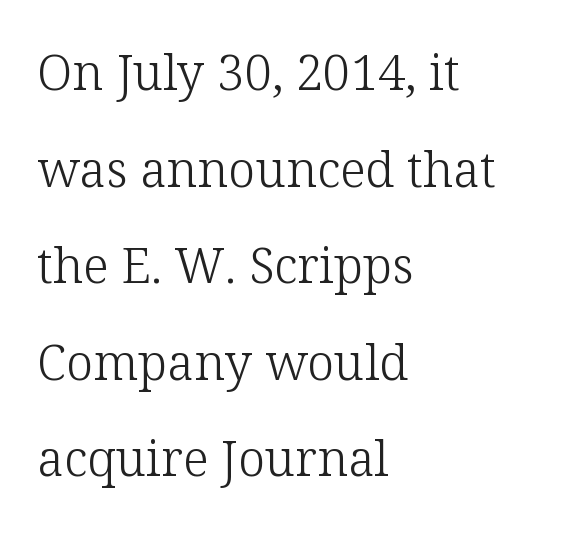
{"serif": "yes", "italic": "no", "bold": "no", "weight": "light", "width": "normal", "stroke_contrast": "low", "x_height": "medium", "monospaced": "no", "underline": "no", "align": "left", "line_spacing": "loose", "line_spacing_ratio": 1.97, "letter_spacing": "normal", "letter_spacing_em": 0.0, "glyph_px": 49}
